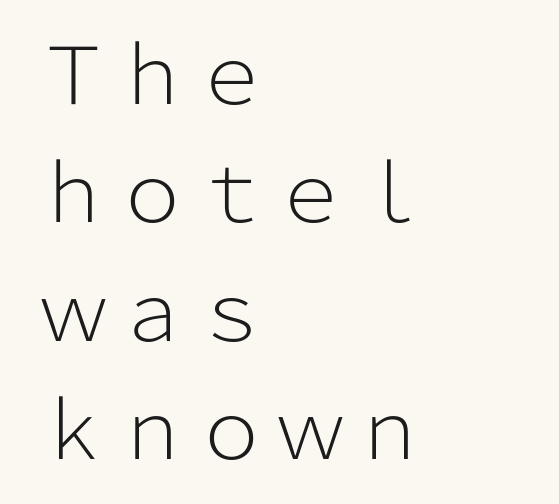
Q: Is the text bold? A: No.
Q: Is the text italic (slanted)? A: No, it is upright.
Q: Is the typeface a serif or a sans-serif typeface? A: Sans-serif.
Q: Is the text underlined? A: No.
Q: How is the paragraph aligned? A: Left-aligned.
Q: Is the spacing between letters normal or unusually wide? A: Normal.
Q: Is the spacing between lines tight, normal or loose? A: Normal.
Q: Width (condensed, normal, or wide)? A: Normal.
Q: Stroke contrast? A: Low.
Q: x-height? A: Medium.
Q: Monospaced? A: No.
